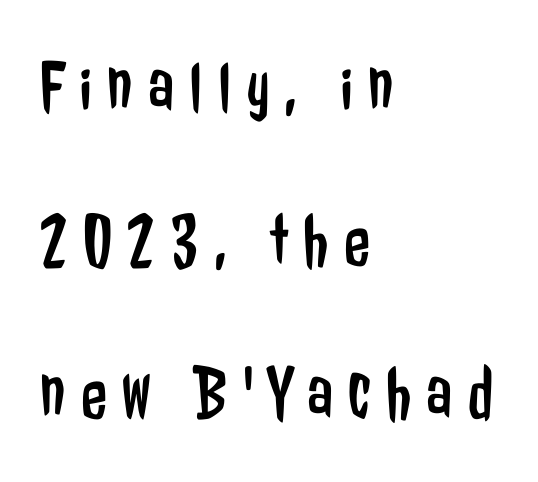
{"serif": "no", "italic": "no", "bold": "no", "weight": "regular", "width": "condensed", "stroke_contrast": "low", "x_height": "medium", "monospaced": "no", "underline": "no", "align": "left", "line_spacing": "loose", "line_spacing_ratio": 2.02, "letter_spacing": "wide", "letter_spacing_em": 0.2, "glyph_px": 76}
